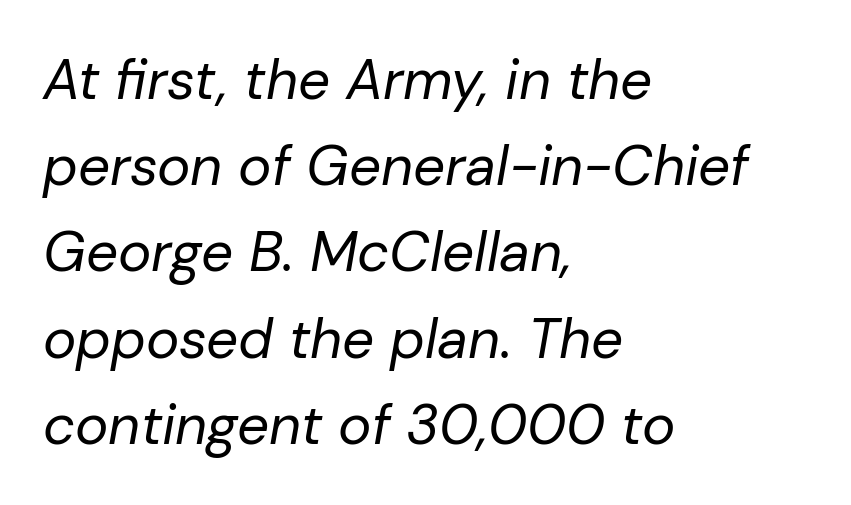
Summary of vertical rhythm: regular, with standard interline spacing. A light-to-regular cut is what we see here. A bare baseline throughout the passage. This sample has the flowing, uneven cadence of proportional lettering. Nothing unusual about the tracking: characters are spaced as the font intends.
